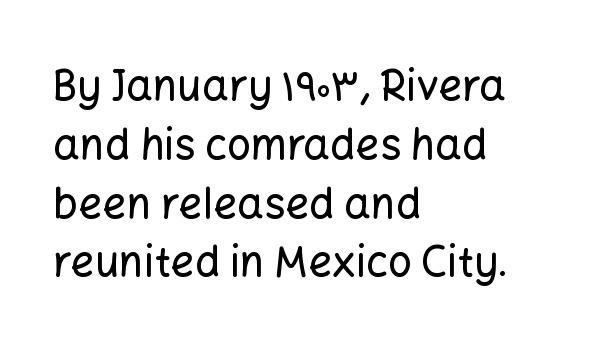
{"serif": "no", "italic": "no", "width": "normal", "stroke_contrast": "low", "x_height": "medium", "monospaced": "no", "underline": "no", "align": "left", "line_spacing": "normal", "line_spacing_ratio": 1.4, "letter_spacing": "normal", "letter_spacing_em": 0.0, "glyph_px": 42}
